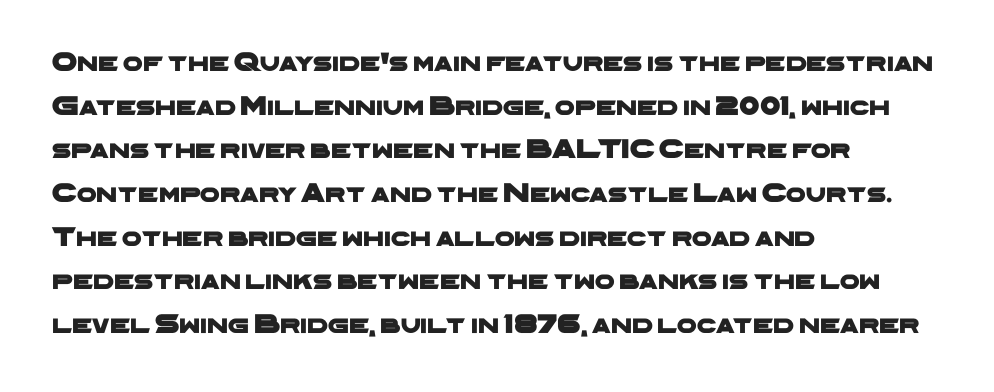
Q: Is the typeface a serif or a sans-serif typeface? A: Sans-serif.
Q: Is the text underlined? A: No.
Q: How is the paragraph aligned? A: Left-aligned.
Q: Is the spacing between letters normal or unusually wide? A: Normal.
Q: Is the spacing between lines tight, normal or loose? A: Normal.
Q: Width (condensed, normal, or wide)? A: Wide.
Q: Stroke contrast? A: Low.
Q: x-height? A: Medium.
Q: Monospaced? A: No.
